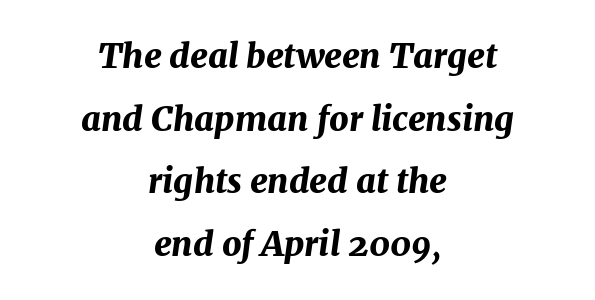
The specimen reads as italic at a glance. This sample has the flowing, uneven cadence of proportional lettering. Clear beneath every line of the passage. Typesetter's note: full bold, strokes at maximum text heaviness. Each word holds together tightly as a unit, with standard inter-letter gaps. Centered paragraph, ragged on both sides.
